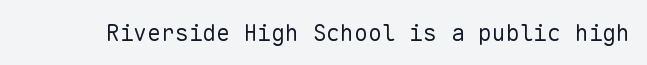
The image shows 23 px text type, upright; set normal letter spacing, not underlined.
